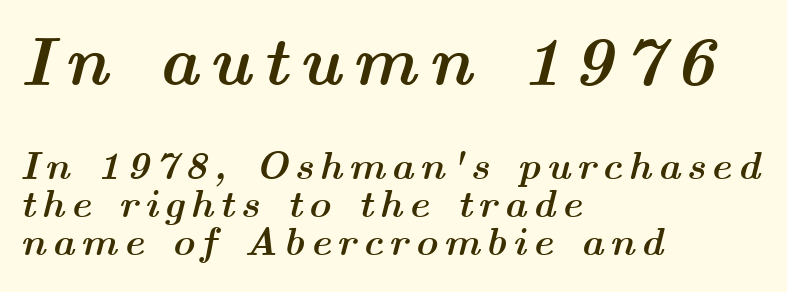
Q: Is the text bold? A: Yes.
Q: Is the text italic (slanted)? A: Yes, it leans right by about 14 degrees.
Q: Is the text underlined? A: No.
Q: How is the paragraph aligned? A: Left-aligned.
Q: Is the spacing between lines tight, normal or loose? A: Tight.
Q: Which block of text is set in a larger size, the first (top) or the second (bottom)? A: The first (top) one.
Q: Width (condensed, normal, or wide)? A: Wide.
Q: Stroke contrast? A: Medium.
Q: x-height? A: Medium.
Q: Monospaced? A: No.
